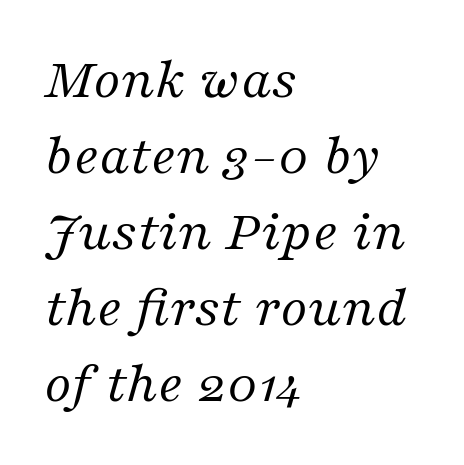
{"serif": "yes", "italic": "yes", "lean": "right", "slant_degrees": 16, "bold": "no", "weight": "regular", "width": "normal", "stroke_contrast": "medium", "x_height": "medium", "monospaced": "no", "underline": "no", "align": "left", "line_spacing": "normal", "line_spacing_ratio": 1.29, "letter_spacing": "normal", "letter_spacing_em": 0.0, "glyph_px": 59}
